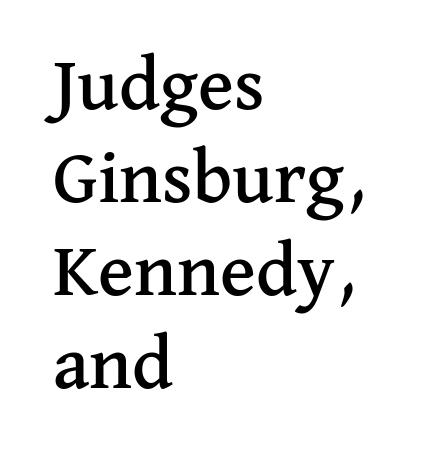
The image shows 75 px serif type, upright; set left-aligned, line spacing 1.24x, normal letter spacing, not underlined; medium stroke contrast and a medium x-height.
